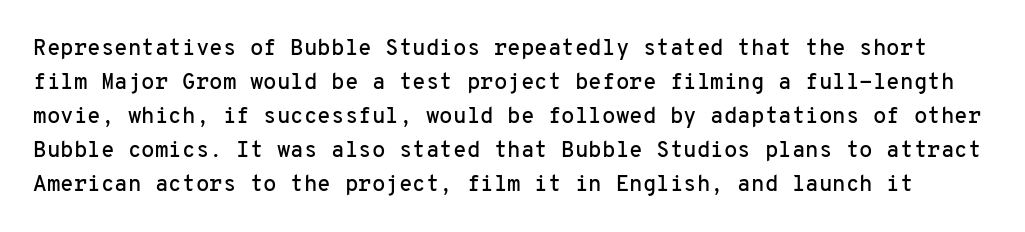
Q: Is the text italic (slanted)? A: No, it is upright.
Q: Is the text underlined? A: No.
Q: Is the spacing between letters normal or unusually wide? A: Normal.
Q: Is the spacing between lines tight, normal or loose? A: Normal.
